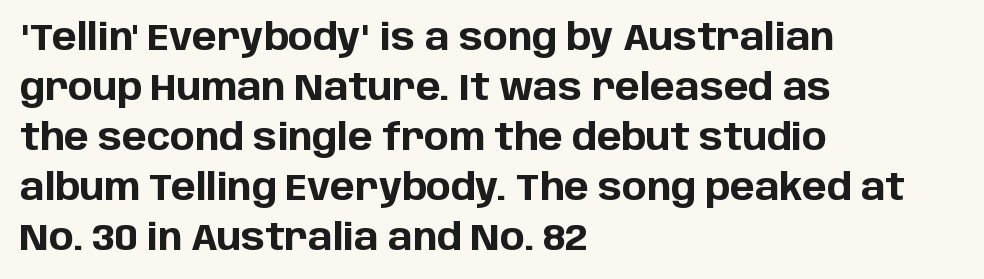
{"serif": "no", "italic": "no", "bold": "yes", "weight": "bold", "width": "normal", "stroke_contrast": "low", "x_height": "large", "monospaced": "no", "underline": "no", "align": "left", "line_spacing": "normal", "line_spacing_ratio": 1.35, "letter_spacing": "normal", "letter_spacing_em": 0.0, "glyph_px": 37}
